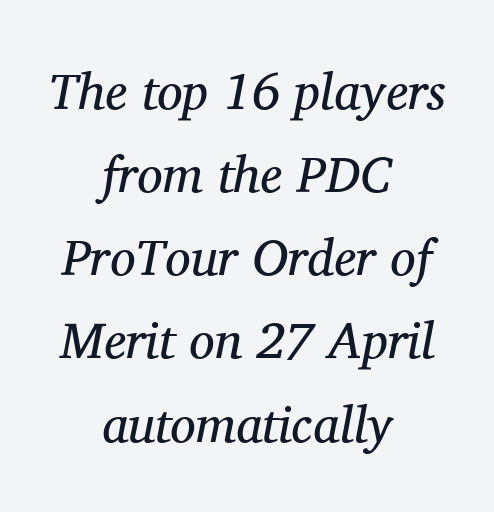
The image shows 51 px regular-weight serif type, italic (leaning right); set centered, normal line spacing (1.63x), normal letter spacing, not underlined; medium stroke contrast and a medium x-height.
